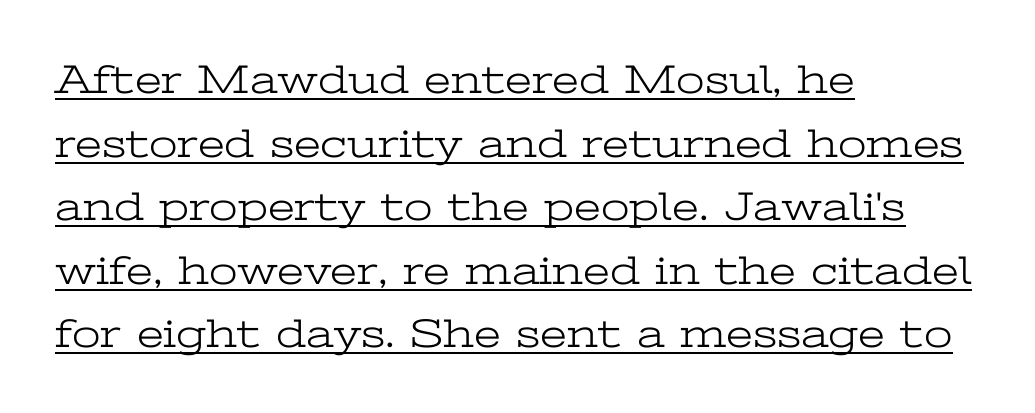
Q: Is the text bold? A: No.
Q: Is the text italic (slanted)? A: No, it is upright.
Q: Is the typeface a serif or a sans-serif typeface? A: Serif.
Q: Is the text underlined? A: Yes.
Q: How is the paragraph aligned? A: Left-aligned.
Q: Is the spacing between letters normal or unusually wide? A: Normal.
Q: Is the spacing between lines tight, normal or loose? A: Normal.
Q: Width (condensed, normal, or wide)? A: Wide.
Q: Stroke contrast? A: Low.
Q: x-height? A: Medium.
Q: Monospaced? A: No.
